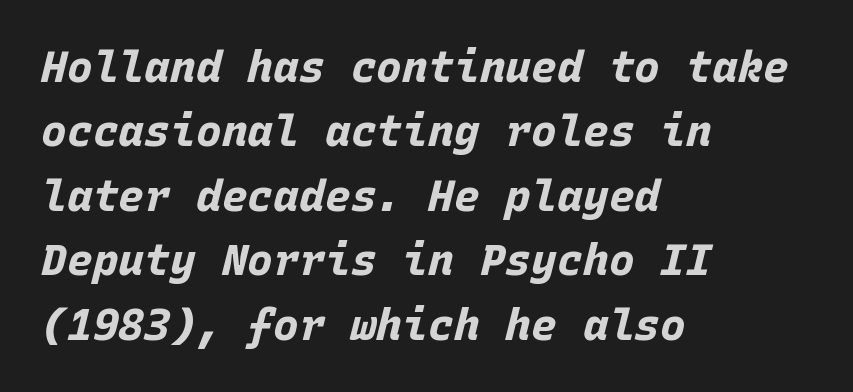
Italic? Definitely — the glyphs are oblique. The strip under each line holds only bare page. The line-height multiplier appears to be the usual default. Characters follow at the spacing the type designer built in.
